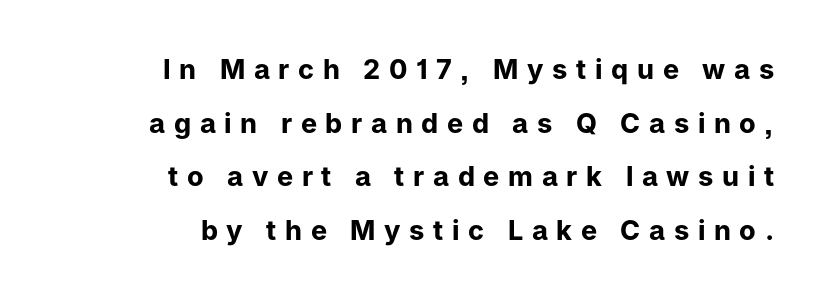
{"italic": "no", "bold": "yes", "underline": "no", "align": "right", "line_spacing": "loose", "line_spacing_ratio": 1.99, "letter_spacing": "wide", "letter_spacing_em": 0.32, "glyph_px": 27}
